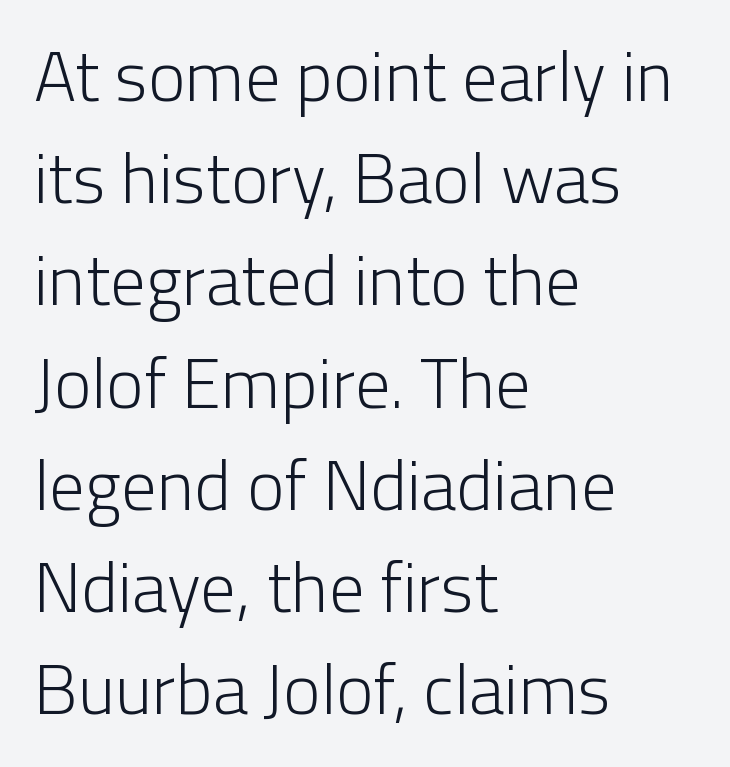
{"serif": "no", "italic": "no", "bold": "no", "weight": "light", "width": "normal", "stroke_contrast": "low", "x_height": "medium", "monospaced": "no", "underline": "no", "align": "left", "line_spacing": "normal", "line_spacing_ratio": 1.44, "letter_spacing": "normal", "letter_spacing_em": 0.0, "glyph_px": 71}
